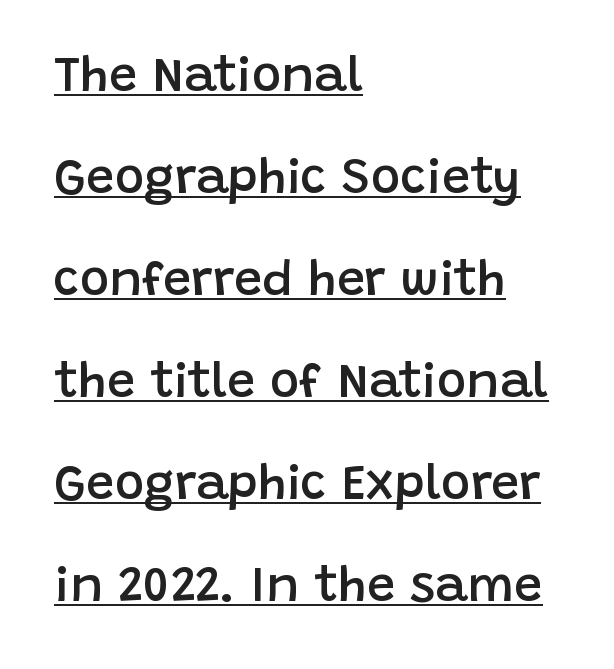
{"serif": "no", "italic": "no", "bold": "semi", "weight": "semibold", "width": "normal", "stroke_contrast": "low", "x_height": "large", "monospaced": "no", "underline": "yes", "align": "left", "line_spacing": "loose", "line_spacing_ratio": 2.04, "letter_spacing": "normal", "letter_spacing_em": 0.0, "glyph_px": 50}
